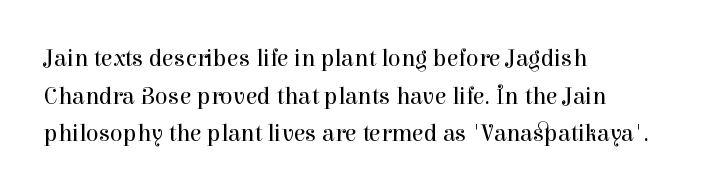
The setting favours the left margin, as ordinary paragraphs usually do. The face looks like a standard text weight, possibly lighter. Each row of text sits above clean, open space. Posture: straight, roman, zero tilt.
